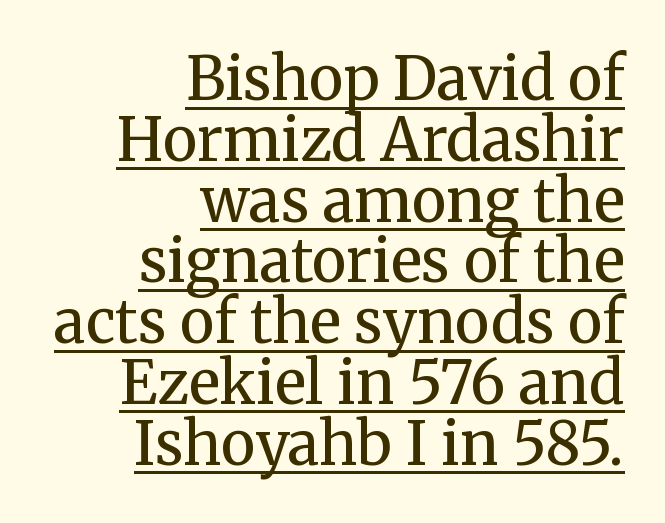
Q: Is the text bold? A: No.
Q: Is the text italic (slanted)? A: No, it is upright.
Q: Is the typeface a serif or a sans-serif typeface? A: Serif.
Q: Is the text underlined? A: Yes.
Q: How is the paragraph aligned? A: Right-aligned.
Q: Is the spacing between letters normal or unusually wide? A: Normal.
Q: Is the spacing between lines tight, normal or loose? A: Tight.
Q: Width (condensed, normal, or wide)? A: Normal.
Q: Stroke contrast? A: Medium.
Q: x-height? A: Medium.
Q: Monospaced? A: No.
